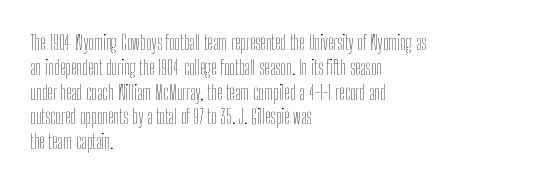
Each stroke keeps to a modest, everyday thickness or less. The type is set solid horizontally, with unmodified tracking. Italic: no, the glyphs are upright roman. In CSS terms this would be text-align: left.
